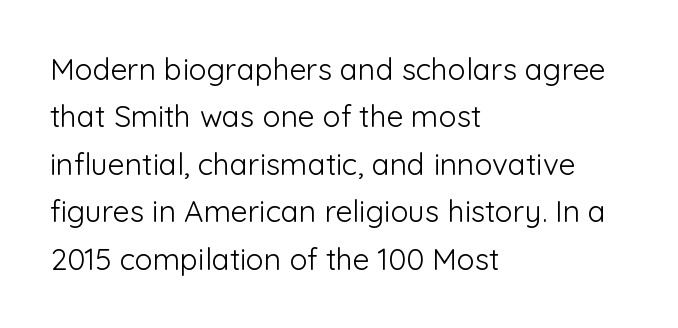
Ordinary non-slanted type is in use. Horizontal alignment here is leftward, the default for most running prose. Vertical spacing — default. Stems here are at most as thick as an everyday book face. The letters sit at their default tracking, neither squeezed nor spread. The designer went with a sans here, leaving each stem footless.
